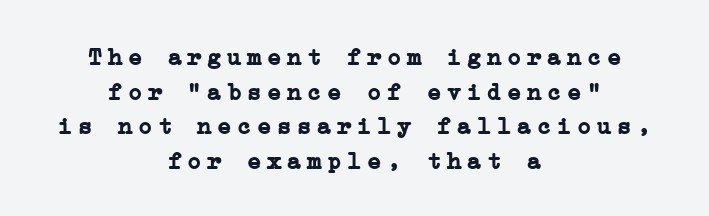
If you measured baseline to baseline, you'd find a middling distance. Horizontally, the lines are justified to the midpoint only. Rule under the text: the space is simply empty. A roman cut, with each character standing at attention. In terms of letterspacing, this is a distinctly airy, spread setting. Strong, thick strokes mark this as bold type.
